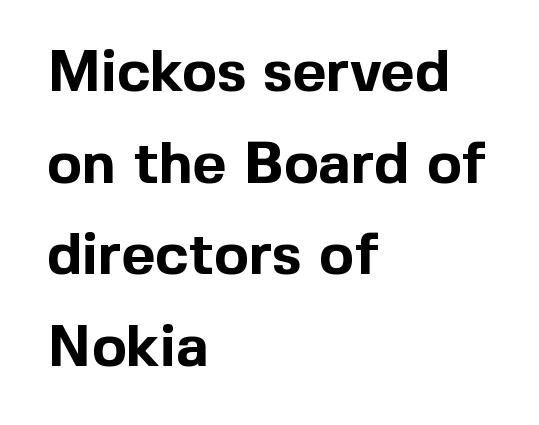
The font's upright variant was chosen for this text. Stroke terminals: plain, sans-serif. This rendering features lettering with no underline. Teacher's note: observe the even left margin — that is flush-left alignment. Interline gaps are of average width in this sample. Stroke thickness is high; the sample reads as a true bold.
